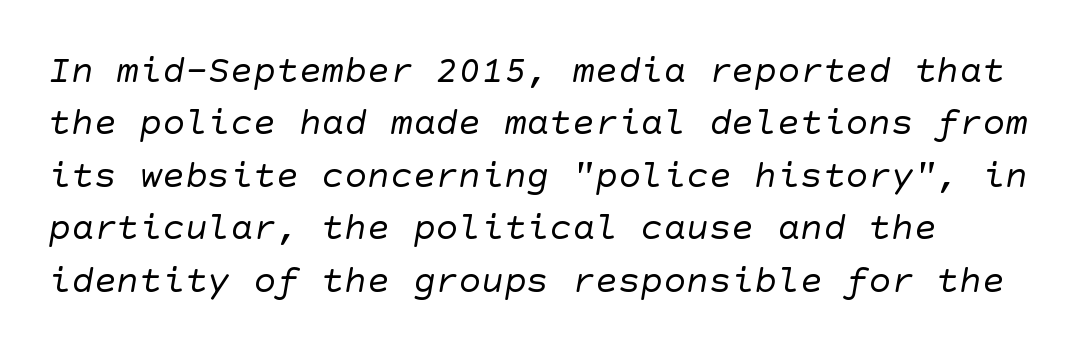
This rendering leaves character spacing at its baseline value. This sample keeps an unexceptional amount of space between lines. The typesetting does not lean heavy: it is not bold. The passage shown is typeset with a sans-serif family. Any mark beneath the type? The region is blank.
